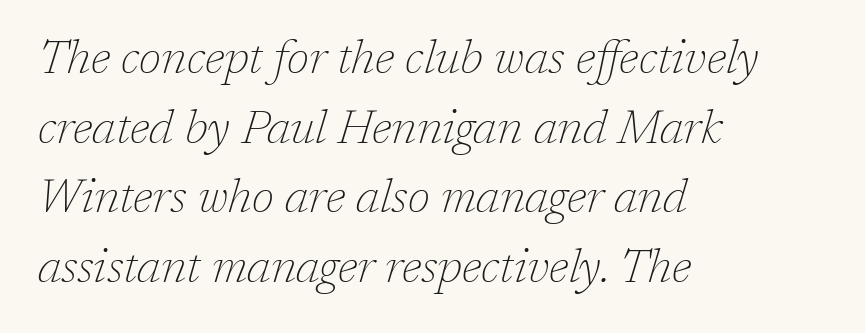
Honestly, the letter spacing is just normal — you wouldn't notice it. Rule under the text: the space is simply empty. The font's italic variant was chosen for this text. In CSS terms this would be text-align: left. The weight would be labelled regular, book, light, or lighter still.
